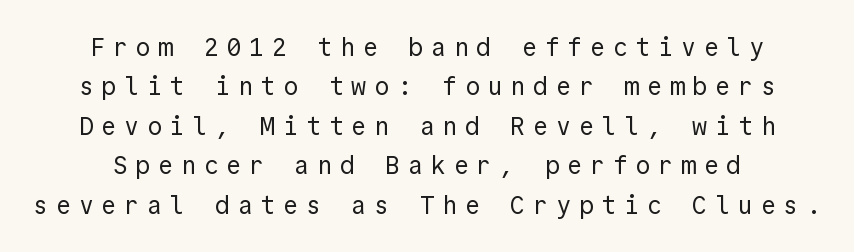
The image shows 25 px text type, upright; set normal line spacing (1.58x), unusually wide letter spacing (+0.31 em), not underlined.
